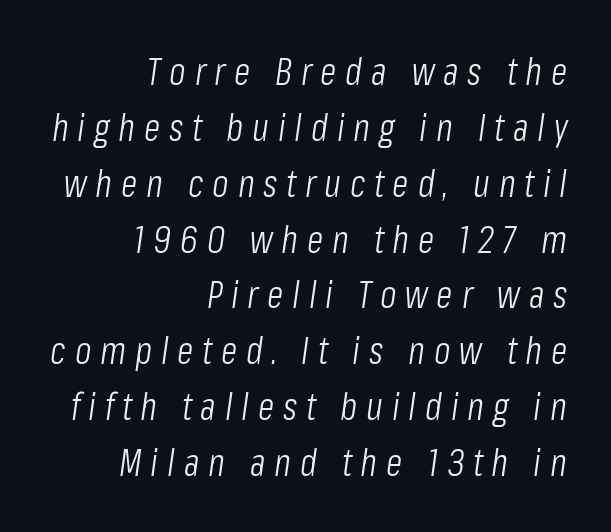
The rows are spaced the way most documents space them. Short note: letters widely spaced. Each line ends at the same right margin while the left side varies. Designer's note — italics engaged.
